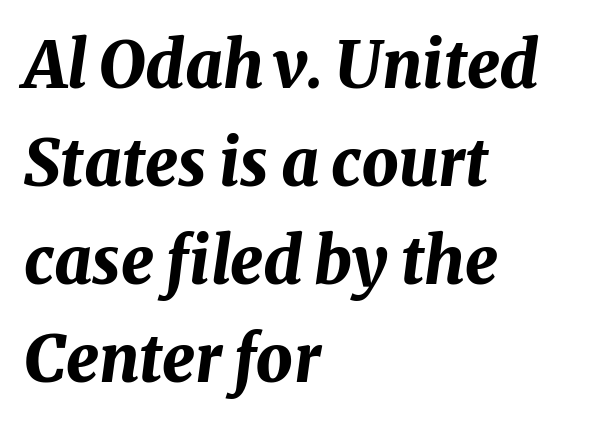
Q: Is the text bold? A: Yes.
Q: Is the text italic (slanted)? A: Yes, it leans right by about 8 degrees.
Q: Is the text underlined? A: No.
Q: How is the paragraph aligned? A: Left-aligned.
Q: Is the spacing between letters normal or unusually wide? A: Normal.
Q: Is the spacing between lines tight, normal or loose? A: Normal.
Q: Width (condensed, normal, or wide)? A: Normal.
Q: Stroke contrast? A: Medium.
Q: x-height? A: Medium.
Q: Monospaced? A: No.
